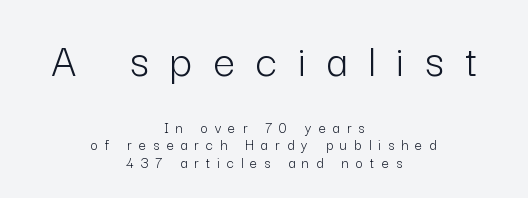
{"serif": "no", "italic": "no", "bold": "no", "weight": "light", "width": "normal", "stroke_contrast": "low", "x_height": "medium", "monospaced": "no", "underline": "no", "align": "center", "line_spacing": "tight", "line_spacing_ratio": 1.09, "letter_spacing": "wide", "letter_spacing_em": 0.44, "larger_block": "first", "size_ratio": 3.0, "glyph_px": 48}
